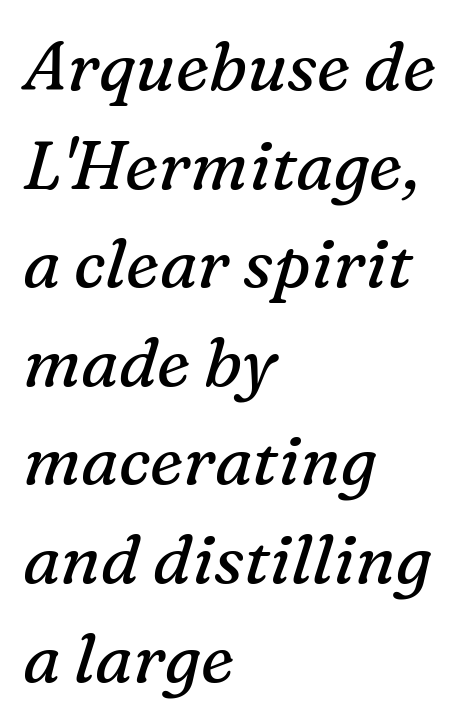
Q: Is the text bold? A: No.
Q: Is the text italic (slanted)? A: Yes, it leans right by about 16 degrees.
Q: Is the typeface a serif or a sans-serif typeface? A: Serif.
Q: Is the text underlined? A: No.
Q: How is the paragraph aligned? A: Left-aligned.
Q: Is the spacing between letters normal or unusually wide? A: Normal.
Q: Is the spacing between lines tight, normal or loose? A: Normal.
Q: Width (condensed, normal, or wide)? A: Normal.
Q: Stroke contrast? A: Medium.
Q: x-height? A: Medium.
Q: Monospaced? A: No.
